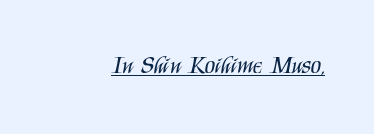
The image shows 24 px text type; set normal letter spacing, underlined.
